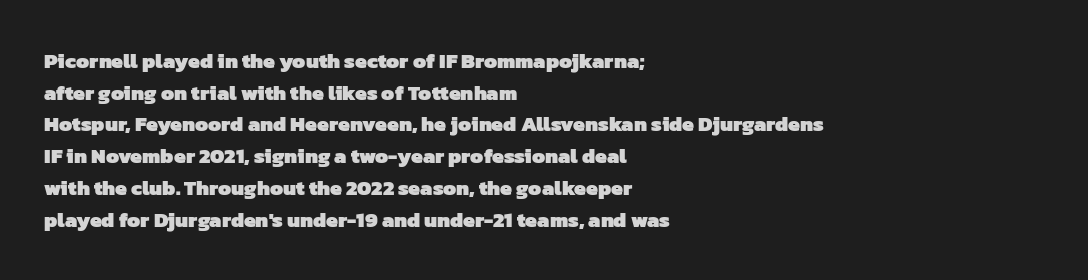
Check the space under the baseline: it is left empty. Typeset ragged right — the left edge is the straight one. Typographic density is high because the face is bold. The rendering keeps characters at their native spacing.
